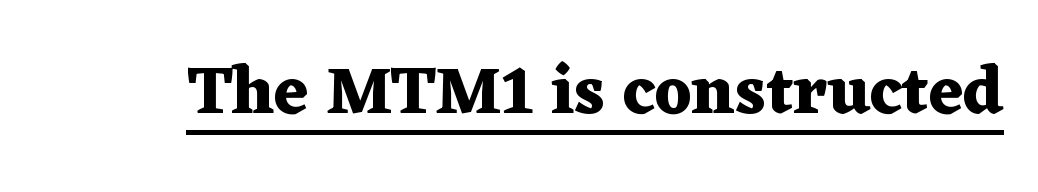
{"serif": "yes", "italic": "no", "bold": "yes", "weight": "heavy", "width": "wide", "stroke_contrast": "medium", "x_height": "medium", "monospaced": "no", "underline": "yes", "letter_spacing": "normal", "letter_spacing_em": 0.0, "glyph_px": 68}
